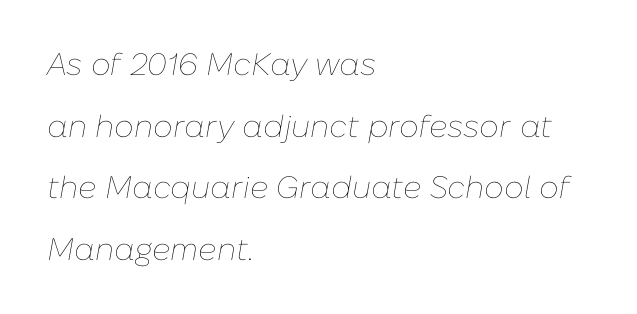
The image shows 31 px thin type, italic (leaning right); set left-aligned, loose line spacing (1.99x), normal letter spacing, not underlined; low stroke contrast and a medium x-height.
